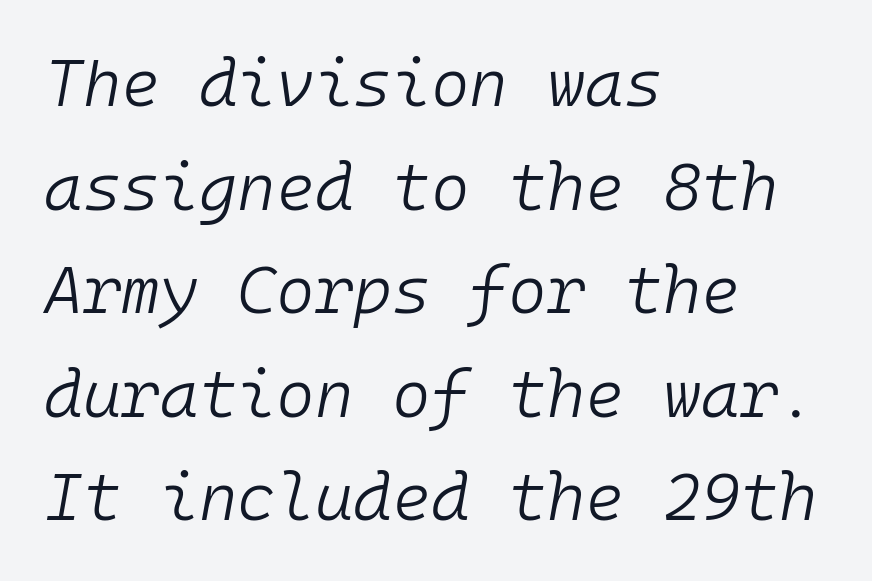
The image shows 66 px light type, italic (leaning right), monospaced; set left-aligned, normal line spacing (1.57x), normal letter spacing, not underlined; low stroke contrast and a medium x-height.
